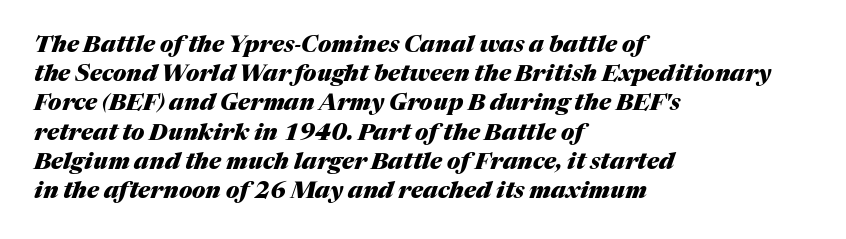
{"italic": "yes", "lean": "right", "slant_degrees": 17, "bold": "yes", "underline": "no", "align": "left", "line_spacing": "normal", "line_spacing_ratio": 1.27, "letter_spacing": "normal", "letter_spacing_em": 0.0, "glyph_px": 23}
